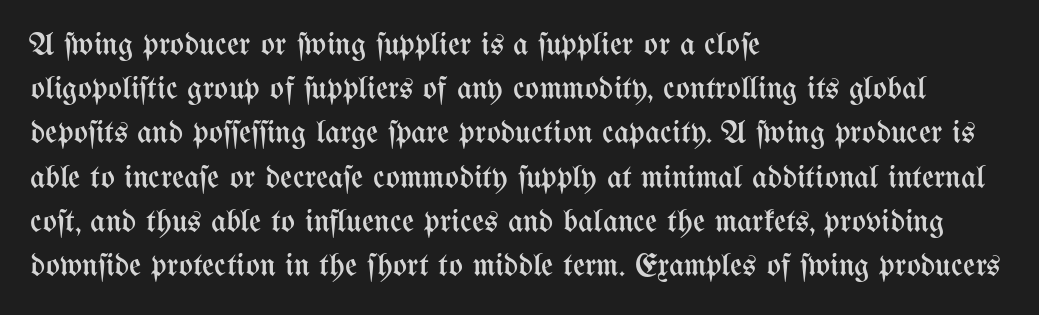
Q: Is the text bold? A: No.
Q: Is the text italic (slanted)? A: No, it is upright.
Q: Is the text underlined? A: No.
Q: How is the paragraph aligned? A: Left-aligned.
Q: Is the spacing between letters normal or unusually wide? A: Normal.
Q: Is the spacing between lines tight, normal or loose? A: Normal.
Q: Width (condensed, normal, or wide)? A: Condensed.
Q: Stroke contrast? A: Medium.
Q: x-height? A: Medium.
Q: Monospaced? A: No.
